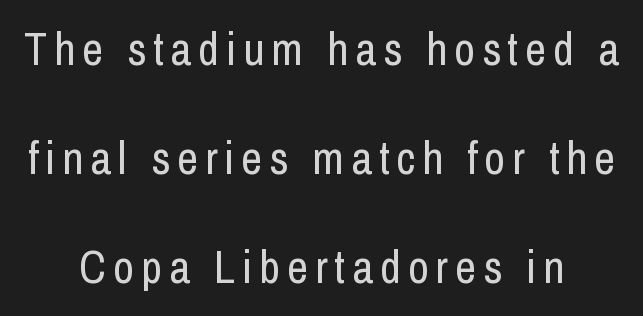
Quick note: underline off. The font is comparable to plain body text, perhaps lighter. Ordinary non-slanted type is in use. Honestly, the rows look like they've been pulled way apart. Letterform terminals end flat and unadorned throughout the passage. Is the block centered? Yes — each line is placed symmetrically about the middle.
